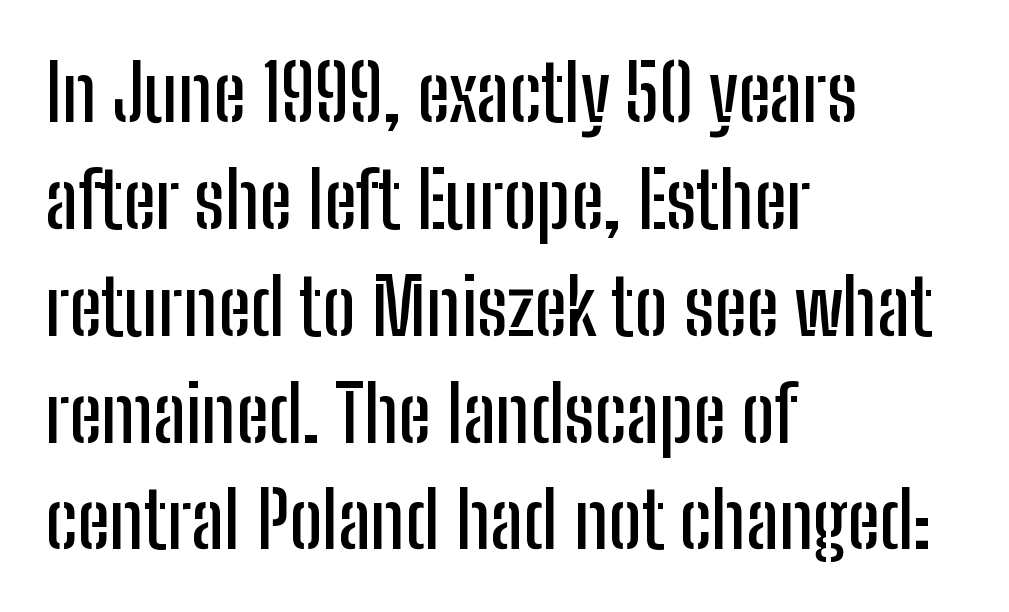
Q: Is the text italic (slanted)? A: No, it is upright.
Q: Is the typeface a serif or a sans-serif typeface? A: Sans-serif.
Q: Is the text underlined? A: No.
Q: How is the paragraph aligned? A: Left-aligned.
Q: Is the spacing between letters normal or unusually wide? A: Normal.
Q: Is the spacing between lines tight, normal or loose? A: Normal.
Q: Width (condensed, normal, or wide)? A: Condensed.
Q: Stroke contrast? A: Low.
Q: x-height? A: Medium.
Q: Monospaced? A: No.
